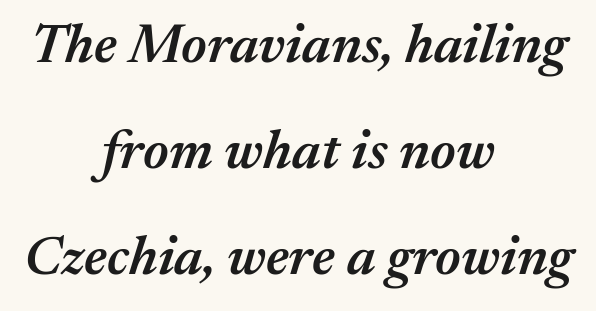
{"italic": "yes", "lean": "right", "slant_degrees": 17, "bold": "semi", "weight": "semibold", "width": "normal", "stroke_contrast": "medium", "x_height": "medium", "monospaced": "no", "underline": "no", "align": "center", "line_spacing": "loose", "line_spacing_ratio": 1.93, "letter_spacing": "normal", "letter_spacing_em": 0.0, "glyph_px": 55}
